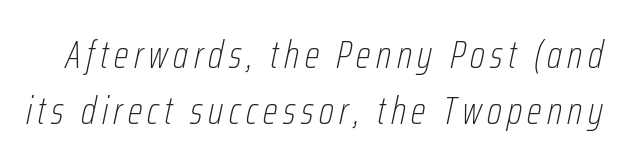
Note the varied advance widths — an 'i' is clearly narrower than an 'm'. Successive baselines arrive at the customary interval. Rule under the text: the space is simply empty. The axis of the letterforms is tilted away from vertical. Letters have the restrained weight of plain body copy at most.
